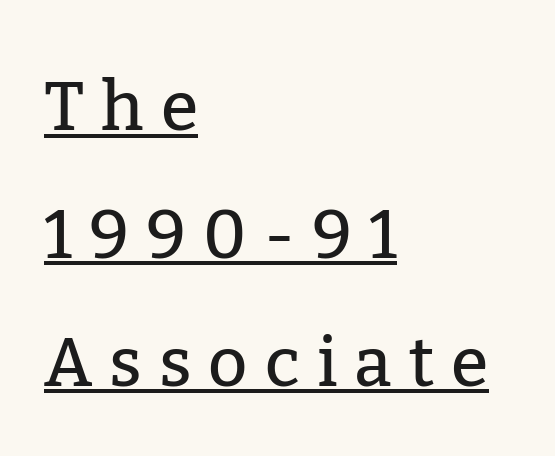
The specimen reads as upright at a glance. The designer went with a serif here, giving each stem small feet. The passage shown is typed in a proportional face where columns would drift. Inter-character spacing is expanded well beyond the font's built-in metrics. In designer terms, the underline attribute is active on this setting.
